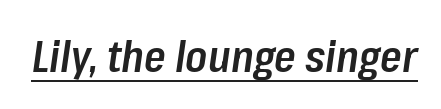
It's the slanting kind of type. On the weight axis this lands at semibold, roughly 600. Nobody touched the tracking dial on this one. The typesetter has applied underlining to the passage shown. You could not count columns in this text — the font is proportionally spaced.
